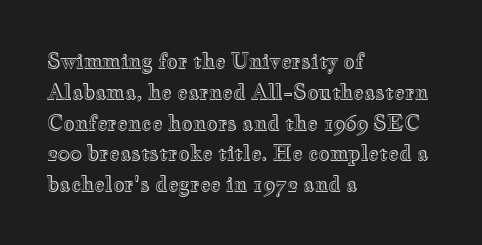
Q: Is the text italic (slanted)? A: No, it is upright.
Q: Is the text underlined? A: No.
Q: How is the paragraph aligned? A: Left-aligned.
Q: Is the spacing between letters normal or unusually wide? A: Normal.
Q: Is the spacing between lines tight, normal or loose? A: Normal.
